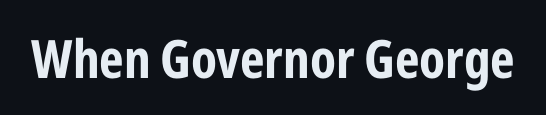
A sans-serif font was chosen for this passage. The face used here is proportionally spaced, like ordinary book or web type. The baseline area is clear. The sample has been set heavy, in full bold.
